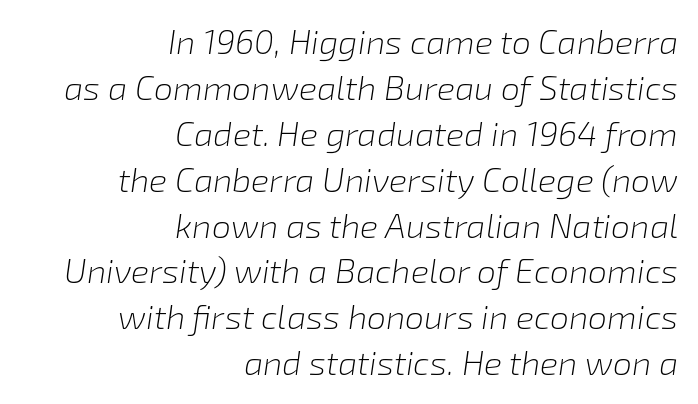
The image shows 34 px light type, italic (leaning right); set right-aligned, normal line spacing (1.35x), normal letter spacing, not underlined; low stroke contrast and a medium x-height.
